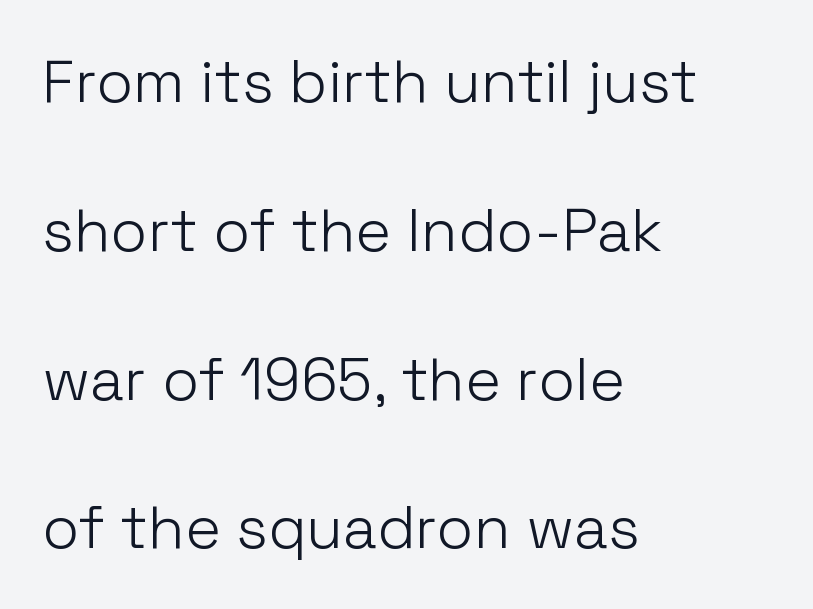
The weight tops out at a normal text grade. What stands out about the letter spacing? Nothing — it is the standard amount. A classic flush-left, rag-right setting is used for this passage. The letters advance in unequal steps, a hallmark of proportional type. Notice how the stems are strictly vertical — no italics here. The strip under each line holds only bare page.
